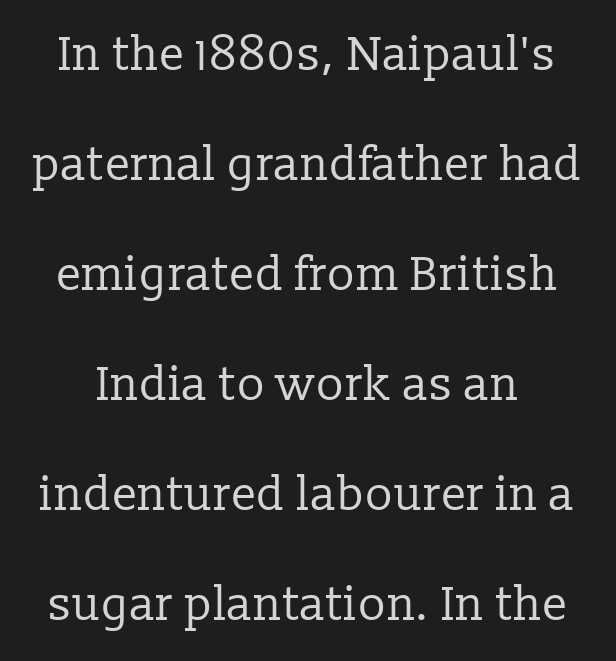
The image shows 47 px regular-weight serif type, upright; set loose line spacing (2.34x), normal letter spacing, not underlined; low stroke contrast and a medium x-height.
